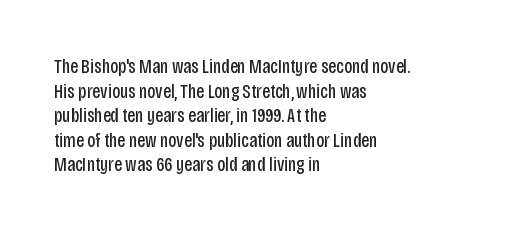
{"italic": "no", "bold": "no", "underline": "no", "align": "left", "line_spacing_ratio": 1.23, "letter_spacing": "normal", "letter_spacing_em": 0.0, "glyph_px": 20}
